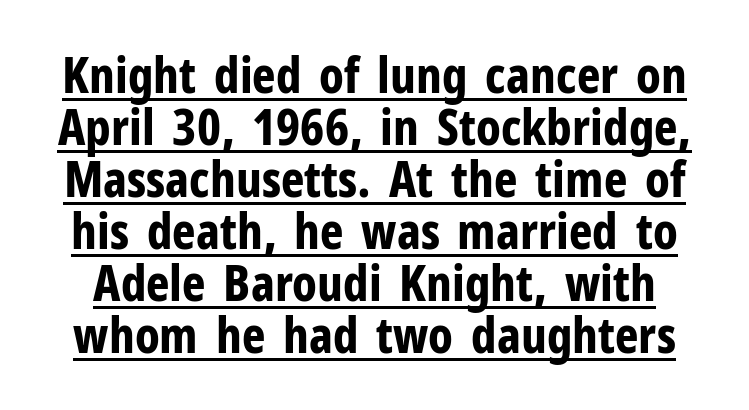
{"serif": "no", "italic": "no", "bold": "yes", "weight": "bold", "width": "condensed", "stroke_contrast": "low", "x_height": "medium", "monospaced": "no", "underline": "yes", "line_spacing": "tight", "line_spacing_ratio": 1.04, "letter_spacing": "normal", "letter_spacing_em": 0.0, "glyph_px": 50}
